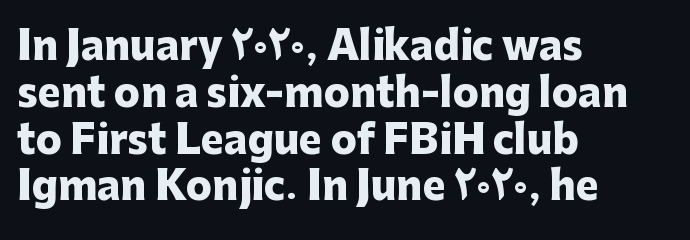
{"serif": "no", "italic": "no", "bold": "yes", "weight": "heavy", "width": "normal", "stroke_contrast": "low", "x_height": "medium", "monospaced": "no", "underline": "no", "align": "left", "line_spacing_ratio": 1.2, "letter_spacing": "normal", "letter_spacing_em": 0.0, "glyph_px": 39}
